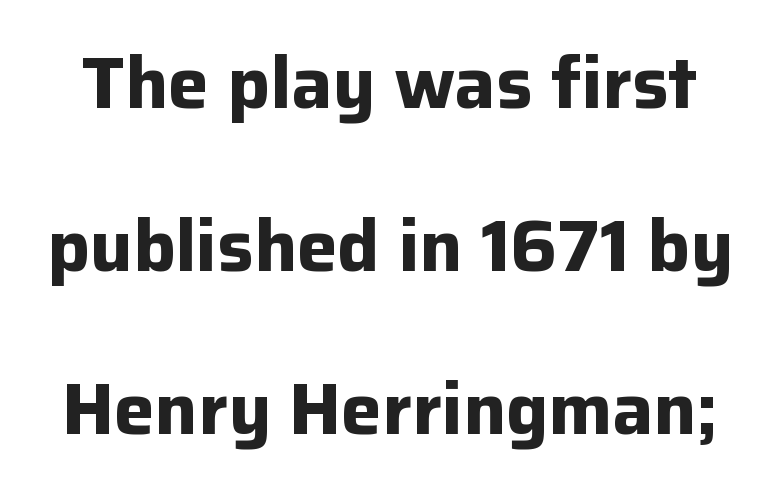
Q: Is the text bold? A: Yes.
Q: Is the text italic (slanted)? A: No, it is upright.
Q: Is the typeface a serif or a sans-serif typeface? A: Sans-serif.
Q: Is the text underlined? A: No.
Q: Is the spacing between letters normal or unusually wide? A: Normal.
Q: Is the spacing between lines tight, normal or loose? A: Loose.
Q: Width (condensed, normal, or wide)? A: Normal.
Q: Stroke contrast? A: Low.
Q: x-height? A: Medium.
Q: Monospaced? A: No.
